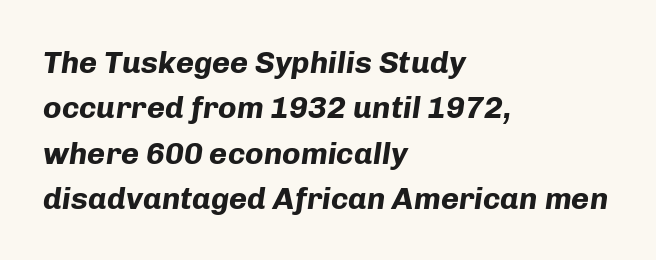
The image shows 31 px bold type, italic (leaning right); set left-aligned, normal line spacing (1.46x), normal letter spacing, not underlined; low stroke contrast and a medium x-height.
